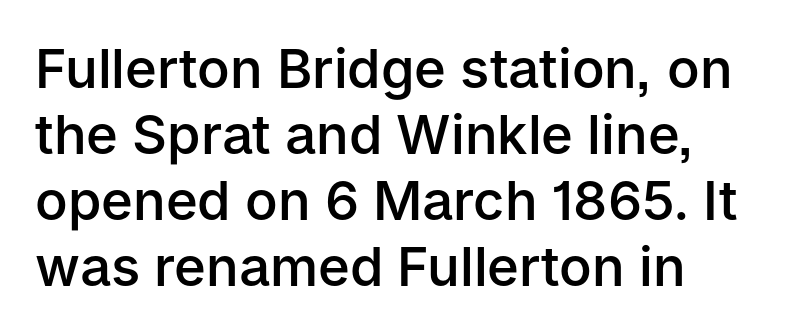
Q: Is the text bold? A: Semi-bold.
Q: Is the text italic (slanted)? A: No, it is upright.
Q: Is the typeface a serif or a sans-serif typeface? A: Sans-serif.
Q: Is the text underlined? A: No.
Q: How is the paragraph aligned? A: Left-aligned.
Q: Is the spacing between letters normal or unusually wide? A: Normal.
Q: Width (condensed, normal, or wide)? A: Normal.
Q: Stroke contrast? A: Low.
Q: x-height? A: Medium.
Q: Monospaced? A: No.
